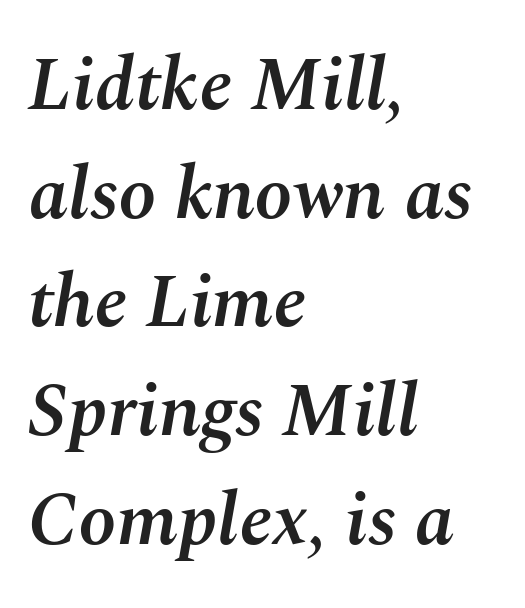
A normal amount of white space separates one row of letters from the next. Compared with typical body copy, the letter spacing here is the same. The area under the type is left untouched. Notice the strokes are somewhat thickened but not fully heavy: this is a semibold. This is oblique type, the kind used for emphasis or titles.
